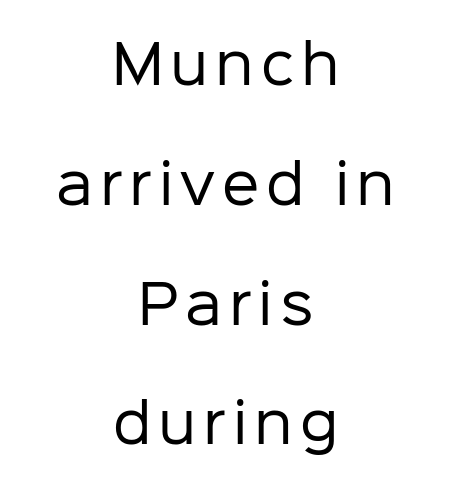
Proportional: the letters do not fall into vertical columns. The block of text is sparse from top to bottom, with ample space between rows. The area under the type is left untouched. Centered paragraph, ragged on both sides. In terms of posture, this sample is upright.
